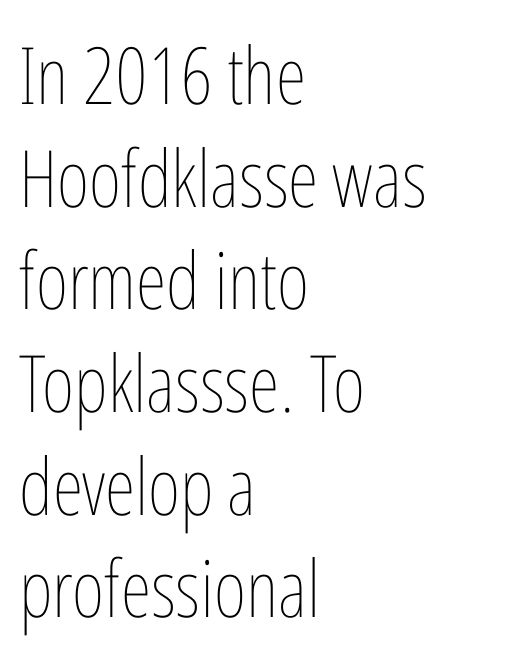
The image shows 79 px thin, condensed type, upright; set left-aligned, normal line spacing (1.3x), normal letter spacing, not underlined; low stroke contrast and a medium x-height.
